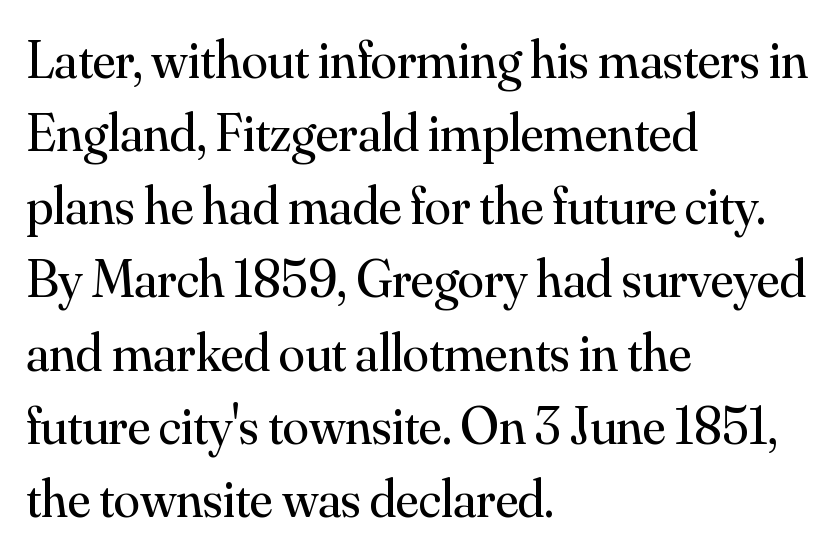
Vertical spacing — default. Old-style or modern, the face here clearly has serifs. Unmarked baselines from the first word to the last. The lines in this sample share a left origin and differ only in where they stop.
